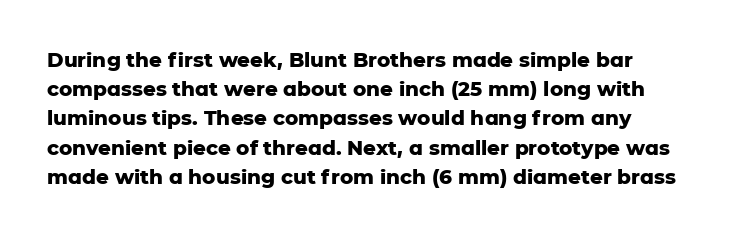
Q: Is the text bold? A: Yes.
Q: Is the text italic (slanted)? A: No, it is upright.
Q: Is the text underlined? A: No.
Q: How is the paragraph aligned? A: Left-aligned.
Q: Is the spacing between letters normal or unusually wide? A: Normal.
Q: Is the spacing between lines tight, normal or loose? A: Normal.
